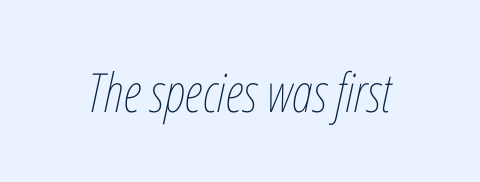
Q: Is the text bold? A: No.
Q: Is the text italic (slanted)? A: Yes, it leans right by about 12 degrees.
Q: Is the text underlined? A: No.
Q: Is the spacing between letters normal or unusually wide? A: Normal.
Q: Width (condensed, normal, or wide)? A: Condensed.
Q: Stroke contrast? A: Low.
Q: x-height? A: Medium.
Q: Monospaced? A: No.
